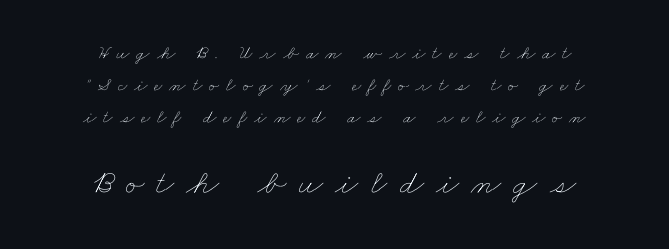
{"bold": "no", "weight": "thin", "width": "wide", "stroke_contrast": "low", "x_height": "small", "monospaced": "no", "underline": "no", "align": "center", "line_spacing": "normal", "line_spacing_ratio": 1.69, "letter_spacing": "wide", "letter_spacing_em": 0.36, "larger_block": "second", "size_ratio": 1.79, "glyph_px": 34}
